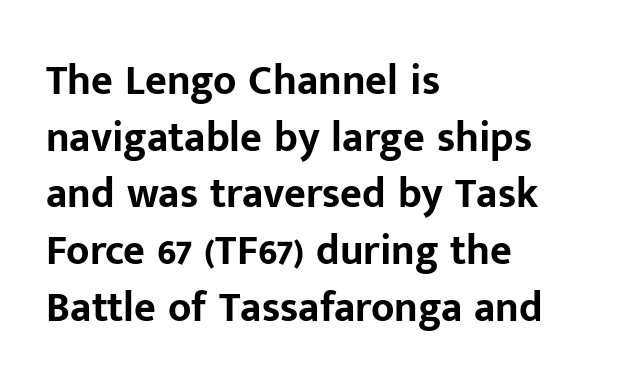
Q: Is the text bold? A: Yes.
Q: Is the text italic (slanted)? A: No, it is upright.
Q: Is the typeface a serif or a sans-serif typeface? A: Sans-serif.
Q: Is the text underlined? A: No.
Q: How is the paragraph aligned? A: Left-aligned.
Q: Is the spacing between letters normal or unusually wide? A: Normal.
Q: Is the spacing between lines tight, normal or loose? A: Normal.
Q: Width (condensed, normal, or wide)? A: Normal.
Q: Stroke contrast? A: Low.
Q: x-height? A: Medium.
Q: Monospaced? A: No.
